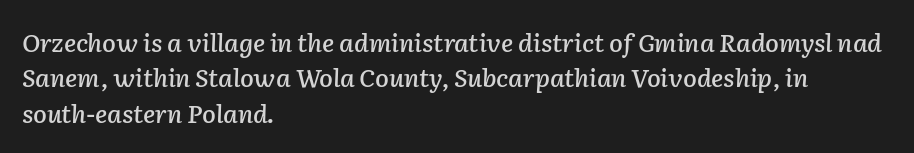
Q: Is the text italic (slanted)? A: Yes, it leans right by about 2 degrees.
Q: Is the text underlined? A: No.
Q: How is the paragraph aligned? A: Left-aligned.
Q: Is the spacing between letters normal or unusually wide? A: Normal.
Q: Is the spacing between lines tight, normal or loose? A: Normal.
